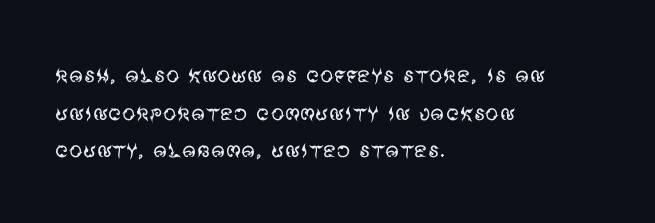
Notice how the stems are strictly vertical — no italics here. A bare baseline throughout the passage. Inter-character spacing is left at the font's built-in metrics. Vertical spacing — default. The ragged edge is on the right, which tells us the setting is flush left. The font sits on the lighter half of the weight spectrum, regular included.
